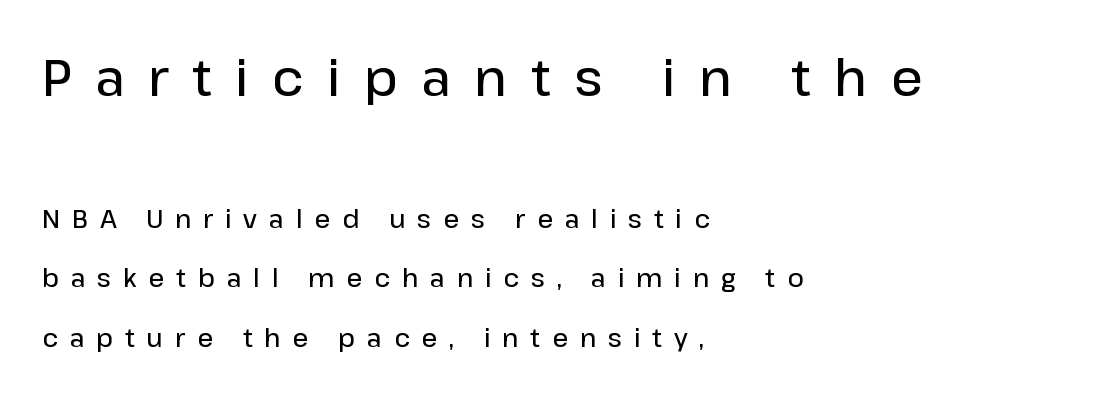
Stroke terminals: plain, sans-serif. Type size steps down from the first block to the second. These lines are rendered in a variable-pitch font. Leftover space on each line is placed entirely after the last word. The space directly below the letters is spotless.
